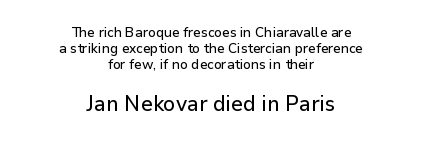
{"italic": "no", "underline": "no", "align": "center", "line_spacing": "tight", "line_spacing_ratio": 1.15, "letter_spacing": "normal", "letter_spacing_em": 0.0, "larger_block": "second", "size_ratio": 1.57, "glyph_px": 22}
